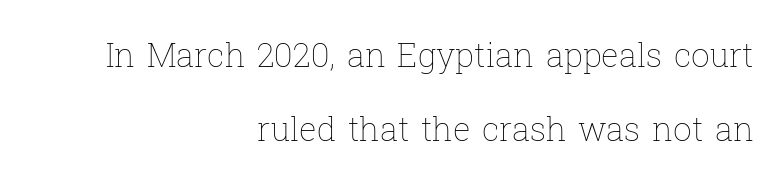
Q: Is the text bold? A: No.
Q: Is the text italic (slanted)? A: No, it is upright.
Q: Is the text underlined? A: No.
Q: How is the paragraph aligned? A: Right-aligned.
Q: Is the spacing between letters normal or unusually wide? A: Normal.
Q: Is the spacing between lines tight, normal or loose? A: Loose.
Q: Width (condensed, normal, or wide)? A: Normal.
Q: Stroke contrast? A: Low.
Q: x-height? A: Medium.
Q: Monospaced? A: No.
